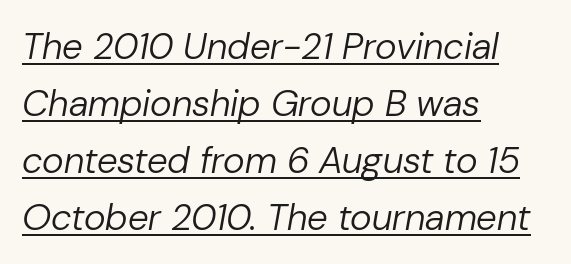
{"italic": "yes", "lean": "right", "slant_degrees": 10, "bold": "no", "weight": "regular", "width": "normal", "stroke_contrast": "low", "x_height": "medium", "monospaced": "no", "underline": "yes", "align": "left", "line_spacing": "normal", "line_spacing_ratio": 1.54, "letter_spacing": "normal", "letter_spacing_em": 0.0, "glyph_px": 37}
